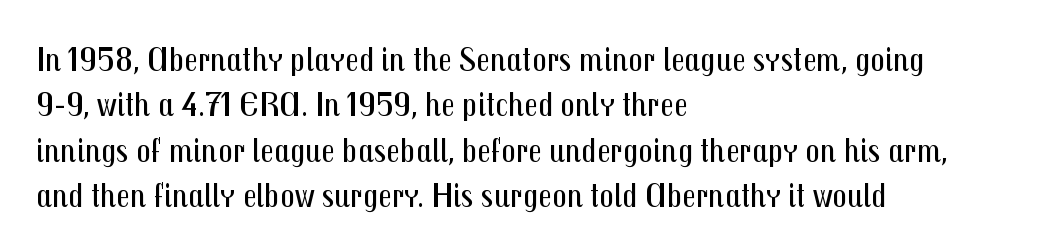
Q: Is the text bold? A: No.
Q: Is the text italic (slanted)? A: No, it is upright.
Q: Is the typeface a serif or a sans-serif typeface? A: Sans-serif.
Q: Is the text underlined? A: No.
Q: How is the paragraph aligned? A: Left-aligned.
Q: Is the spacing between letters normal or unusually wide? A: Normal.
Q: Is the spacing between lines tight, normal or loose? A: Normal.
Q: Width (condensed, normal, or wide)? A: Condensed.
Q: Stroke contrast? A: Medium.
Q: x-height? A: Medium.
Q: Monospaced? A: No.
